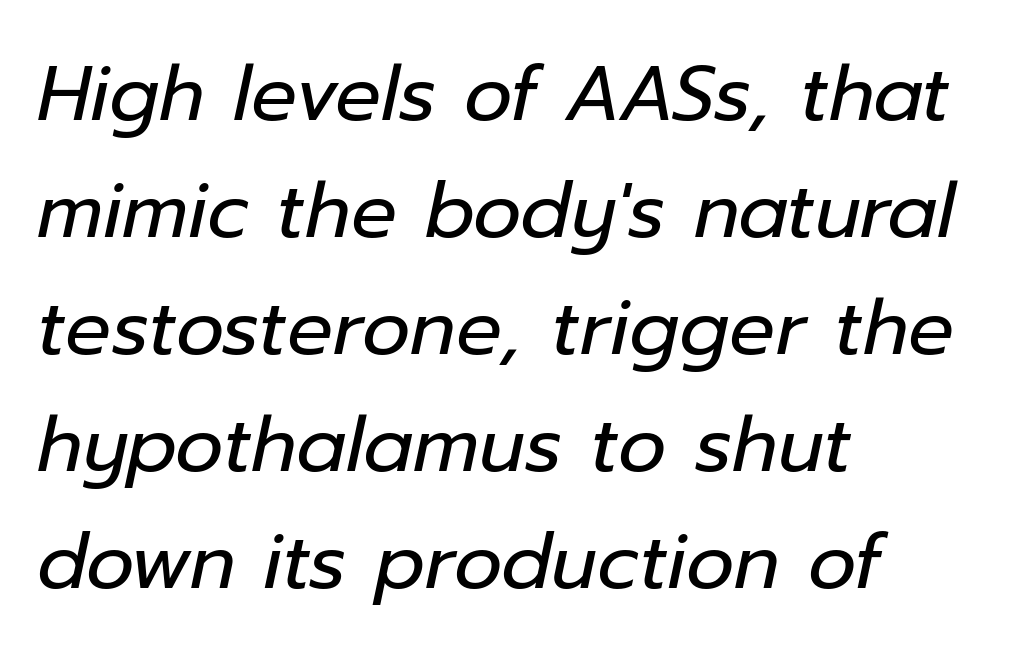
The paragraph has a hard left edge and a soft right edge. The space beneath each line is pristine and unruled. A quiet, ordinary-to-light weight characterises the typeface. Note the varied advance widths — an 'i' is clearly narrower than an 'm'. Between one letter and the next there's only the usual sliver of space. A typesetter would mark this as italic.
